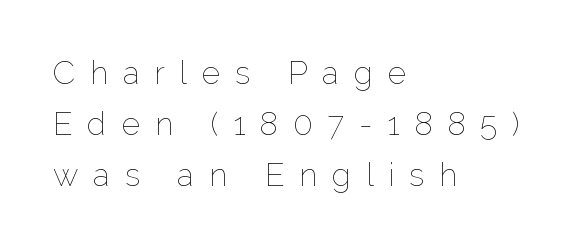
The image shows 32 px thin type, upright; set left-aligned, normal line spacing (1.6x), unusually wide letter spacing (+0.46 em), not underlined; low stroke contrast and a medium x-height.
